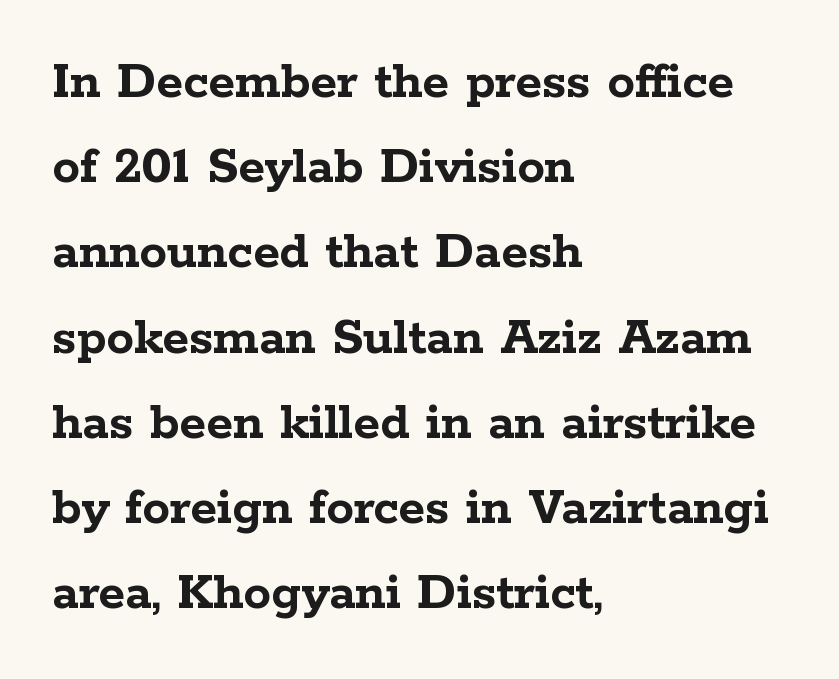
{"serif": "yes", "italic": "no", "bold": "yes", "weight": "semibold", "width": "wide", "stroke_contrast": "low", "x_height": "medium", "monospaced": "no", "underline": "no", "align": "left", "line_spacing": "normal", "line_spacing_ratio": 1.55, "letter_spacing": "normal", "letter_spacing_em": 0.0, "glyph_px": 55}
